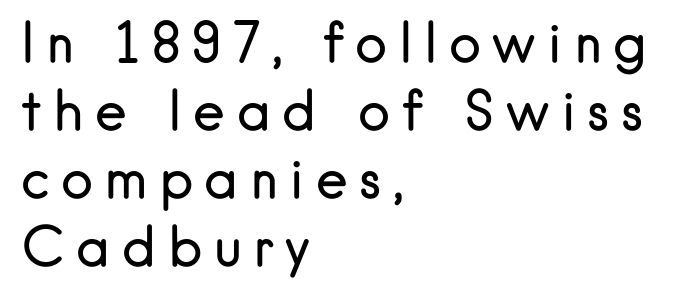
This rendering uses left alignment, leaving the right contour irregular. The gaps between neighbouring characters are conspicuously large. The cut favours lightness, reaching ordinary text weight at its darkest. Letters rest on an invisible, unmarked baseline. A typesetter would call this leading conventional body-copy spacing. Posture: vertical.
